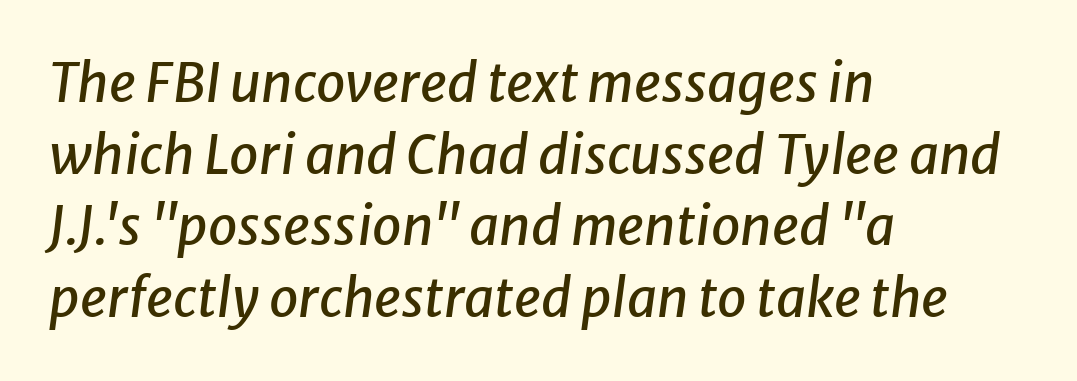
The image shows 53 px text type, italic (leaning right); set left-aligned, normal line spacing (1.35x), normal letter spacing, not underlined; low stroke contrast and a medium x-height.
